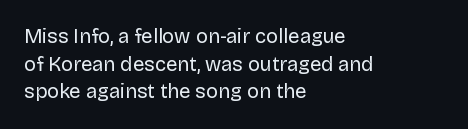
{"italic": "no", "bold": "no", "underline": "no", "align": "left", "line_spacing": "normal", "line_spacing_ratio": 1.38, "letter_spacing": "normal", "letter_spacing_em": 0.0, "glyph_px": 20}
